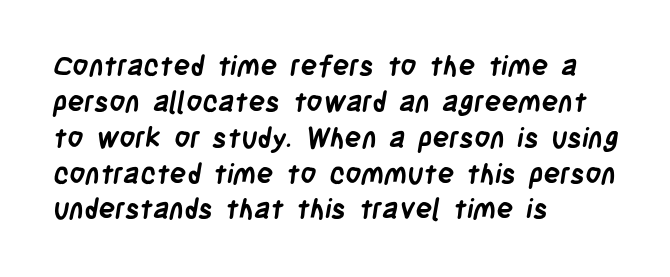
The font family rendered here belongs to the sans-serif group. Emphasis by weight is at full strength: bold. Does the leading feel generous? No, just average. Note the varied advance widths — an 'i' is clearly narrower than an 'm'.
